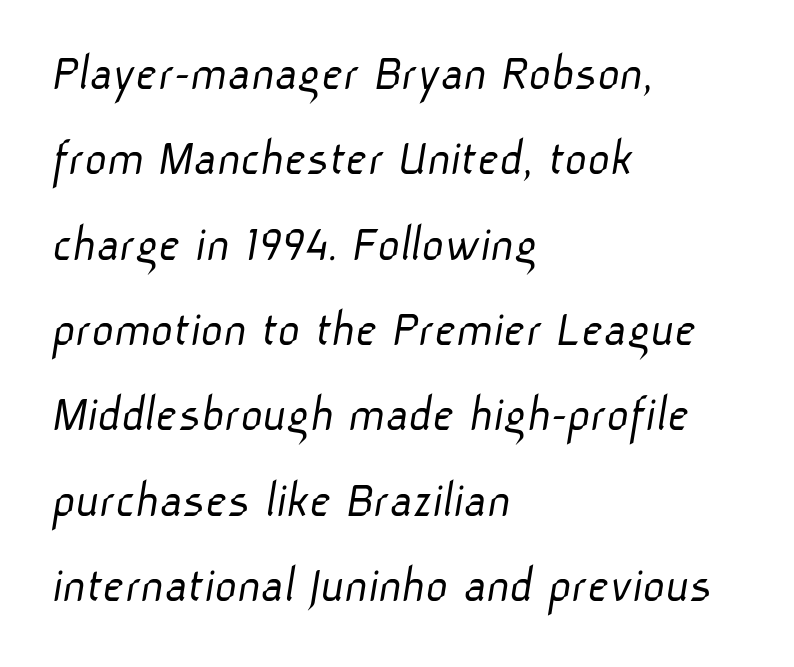
The image shows 54 px light sans-serif type; set left-aligned, normal line spacing (1.58x), normal letter spacing, not underlined; low stroke contrast and a medium x-height.
